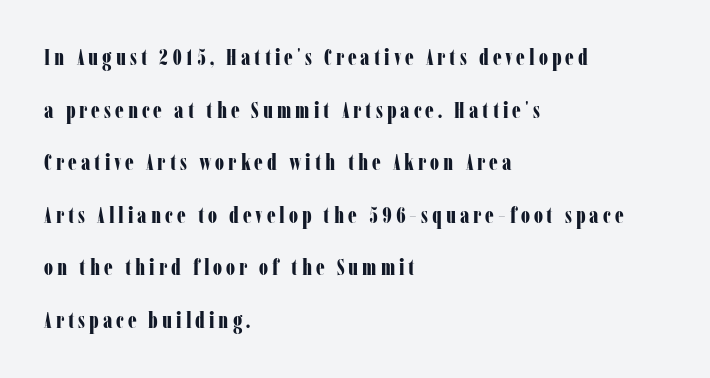
This sample uses an upright cut, with every glyph sitting square on the baseline. The space directly below the letters is spotless. These lines stack with their left ends in a neat column. Weight: bold. Summary of vertical rhythm: relaxed, with wide interline spacing.
